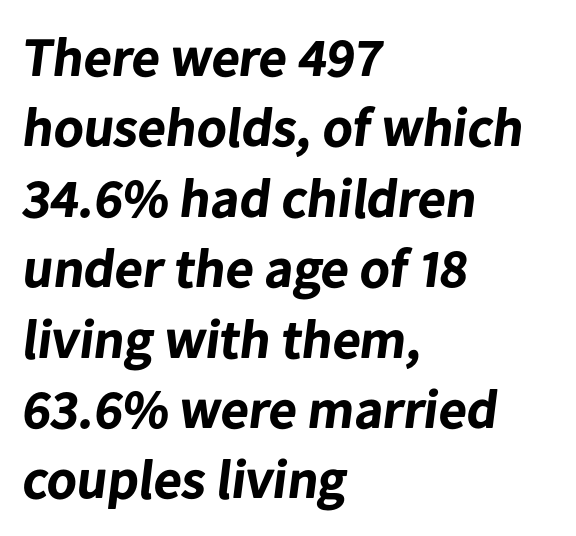
Q: Is the text bold? A: Yes.
Q: Is the typeface a serif or a sans-serif typeface? A: Sans-serif.
Q: Is the text underlined? A: No.
Q: How is the paragraph aligned? A: Left-aligned.
Q: Is the spacing between letters normal or unusually wide? A: Normal.
Q: Is the spacing between lines tight, normal or loose? A: Normal.
Q: Width (condensed, normal, or wide)? A: Normal.
Q: Stroke contrast? A: Low.
Q: x-height? A: Medium.
Q: Monospaced? A: No.
